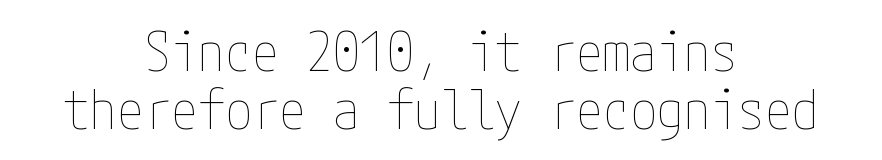
{"italic": "no", "bold": "no", "weight": "thin", "width": "condensed", "stroke_contrast": "low", "x_height": "medium", "underline": "no", "align": "center", "line_spacing": "tight", "line_spacing_ratio": 1.08, "letter_spacing": "normal", "letter_spacing_em": 0.0, "glyph_px": 54}
